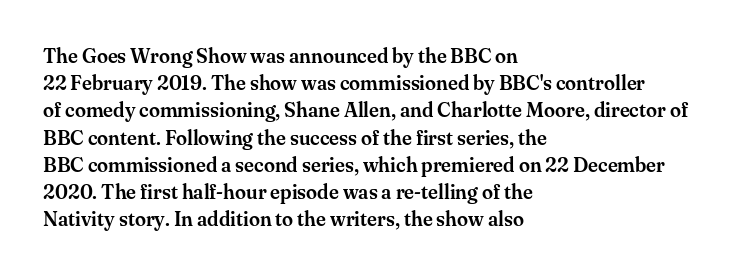
Q: Is the text italic (slanted)? A: No, it is upright.
Q: Is the text underlined? A: No.
Q: How is the paragraph aligned? A: Left-aligned.
Q: Is the spacing between letters normal or unusually wide? A: Normal.
Q: Is the spacing between lines tight, normal or loose? A: Normal.
